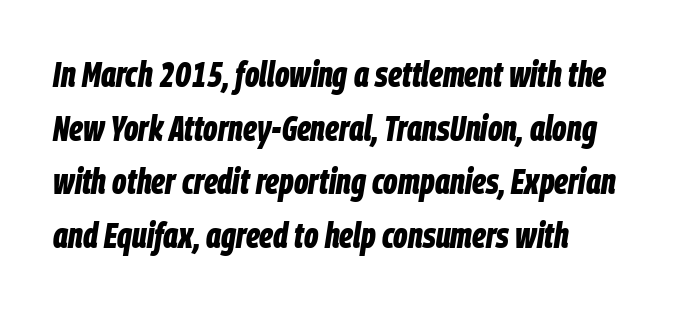
{"italic": "yes", "lean": "right", "slant_degrees": 9, "bold": "yes", "weight": "bold", "width": "condensed", "stroke_contrast": "low", "x_height": "large", "monospaced": "no", "underline": "no", "align": "left", "line_spacing": "normal", "line_spacing_ratio": 1.53, "letter_spacing": "normal", "letter_spacing_em": 0.0, "glyph_px": 35}
